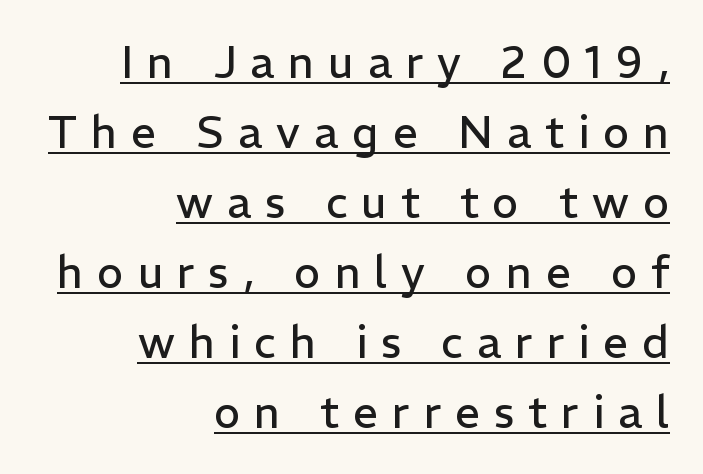
There is plenty of visible air inserted between adjacent glyphs. Looks like regular typesetting: each glyph gets only the width it needs. The typesetter chose a ragged-left arrangement here. Leading matches the norm, producing a regular column. Underlining? Definitely there. This is sans-serif lettering, the kind often seen on screens and signage.
